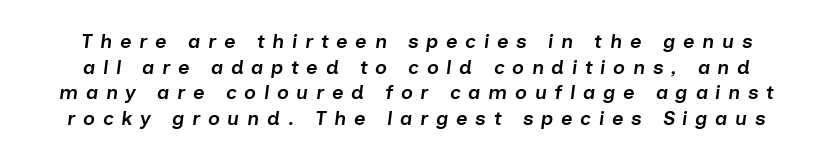
Q: Is the text bold? A: Semi-bold.
Q: Is the text italic (slanted)? A: Yes, it leans right by about 7 degrees.
Q: Is the text underlined? A: No.
Q: Is the spacing between letters normal or unusually wide? A: Unusually wide.
Q: Is the spacing between lines tight, normal or loose? A: Normal.
